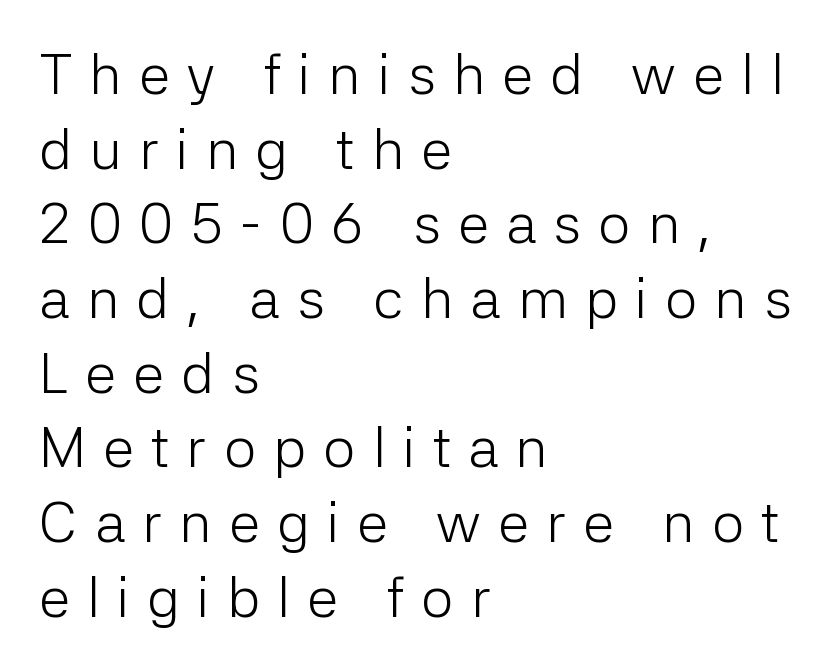
Q: Is the text bold? A: No.
Q: Is the text italic (slanted)? A: No, it is upright.
Q: Is the typeface a serif or a sans-serif typeface? A: Sans-serif.
Q: Is the text underlined? A: No.
Q: How is the paragraph aligned? A: Left-aligned.
Q: Is the spacing between letters normal or unusually wide? A: Unusually wide.
Q: Is the spacing between lines tight, normal or loose? A: Normal.
Q: Width (condensed, normal, or wide)? A: Normal.
Q: Stroke contrast? A: Low.
Q: x-height? A: Medium.
Q: Monospaced? A: No.
